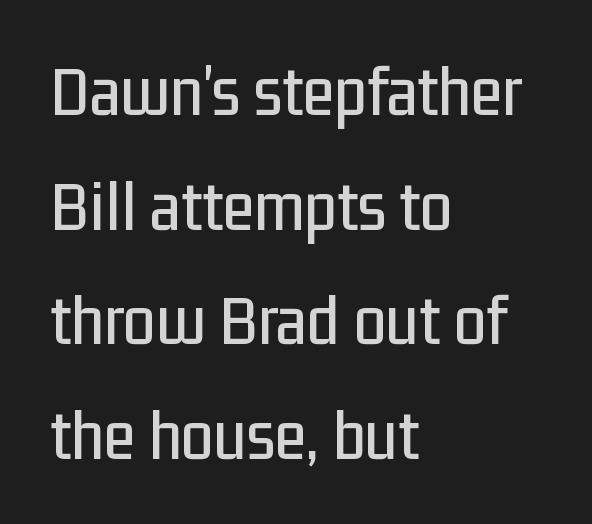
The image shows 73 px condensed sans-serif type, upright; set left-aligned, normal line spacing (1.57x), normal letter spacing, not underlined; low stroke contrast and a medium x-height.
